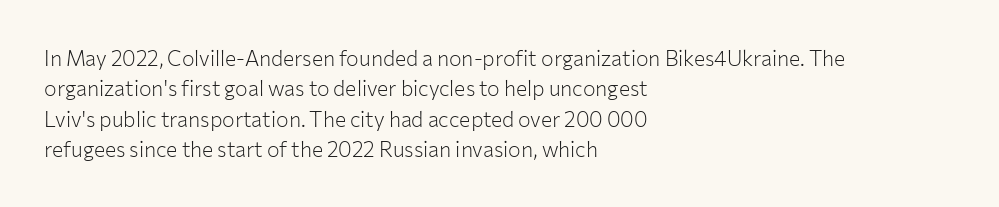
Q: Is the text bold? A: No.
Q: Is the text italic (slanted)? A: No, it is upright.
Q: Is the text underlined? A: No.
Q: How is the paragraph aligned? A: Left-aligned.
Q: Is the spacing between letters normal or unusually wide? A: Normal.
Q: Is the spacing between lines tight, normal or loose? A: Normal.
